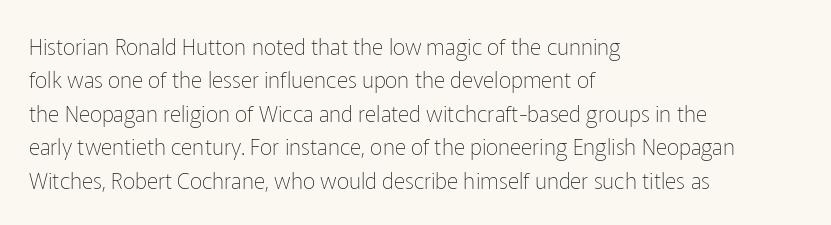
Q: Is the text bold? A: No.
Q: Is the text italic (slanted)? A: No, it is upright.
Q: Is the text underlined? A: No.
Q: How is the paragraph aligned? A: Left-aligned.
Q: Is the spacing between letters normal or unusually wide? A: Normal.
Q: Is the spacing between lines tight, normal or loose? A: Normal.
